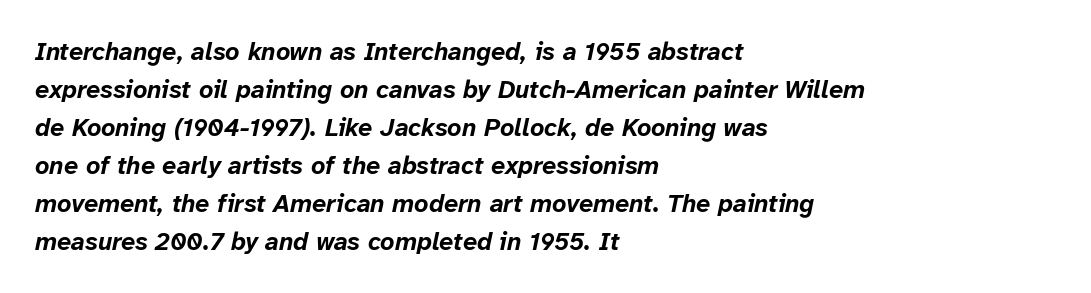
The image shows 25 px bold type, italic (leaning right); set left-aligned, normal line spacing (1.52x), normal letter spacing, not underlined.
